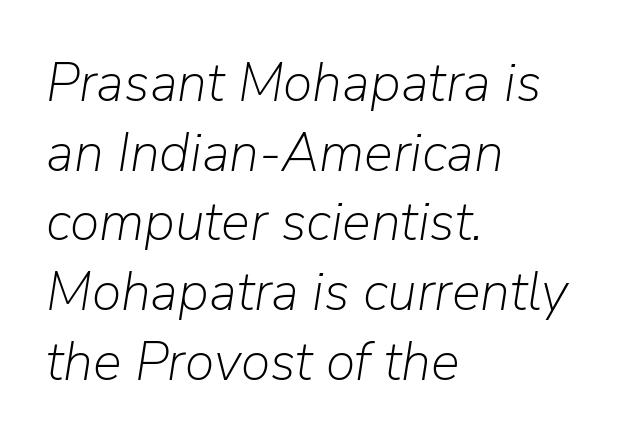
Words float on clear page, feet unadorned. Does the lettering tilt? It does — this is italic. What stands out about the letter spacing? Nothing — it is the standard amount. Proportional: the letters do not fall into vertical columns.
